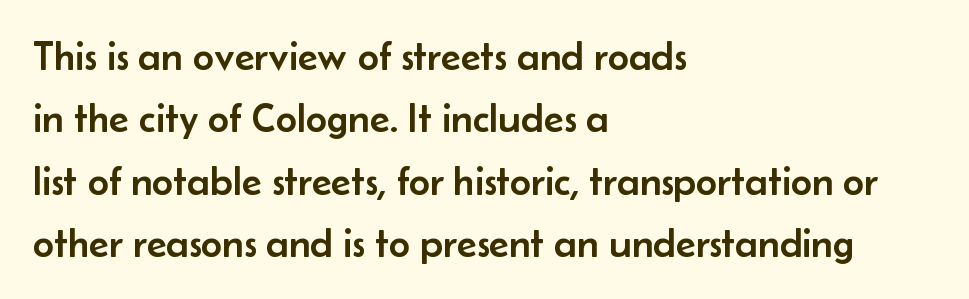
The image shows 41 px sans-serif type, upright; set left-aligned, normal line spacing (1.52x), normal letter spacing, not underlined; low stroke contrast and a small x-height.
